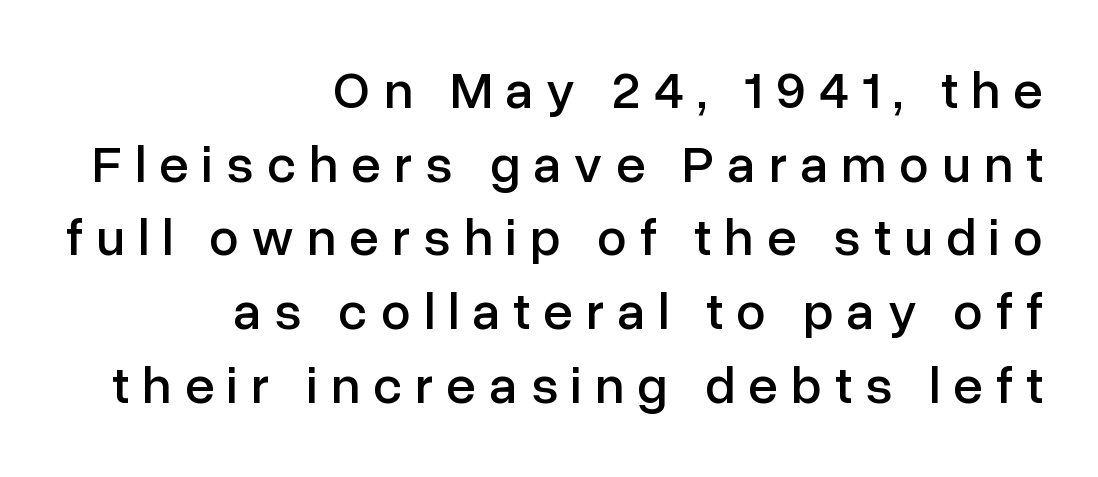
The image shows 53 px sans-serif type, upright; set right-aligned, normal line spacing (1.39x), unusually wide letter spacing (+0.25 em), not underlined; low stroke contrast and a medium x-height.
